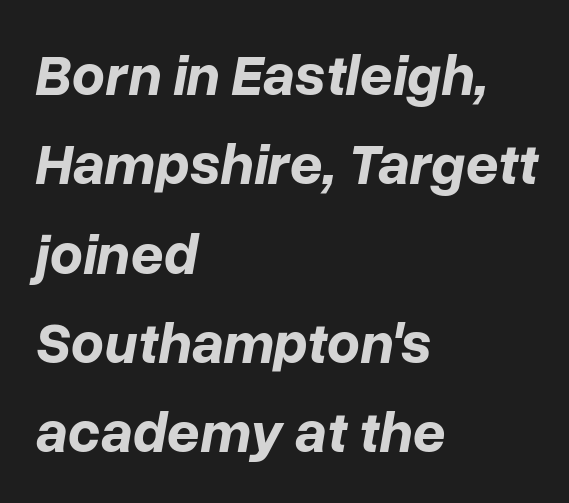
The strokes are fattened all the way to bold. All the whitespace from short lines collects on the right. Default kerning and tracking; the words read as compact shapes. There's an unmistakable incline to the writing here. The passage shown is not underscored anywhere. Vertically, the passage feels balanced, rows spaced as you'd expect.
